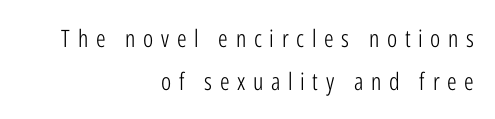
{"italic": "no", "bold": "no", "underline": "no", "align": "right", "line_spacing_ratio": 1.79, "letter_spacing": "wide", "letter_spacing_em": 0.32, "glyph_px": 24}
